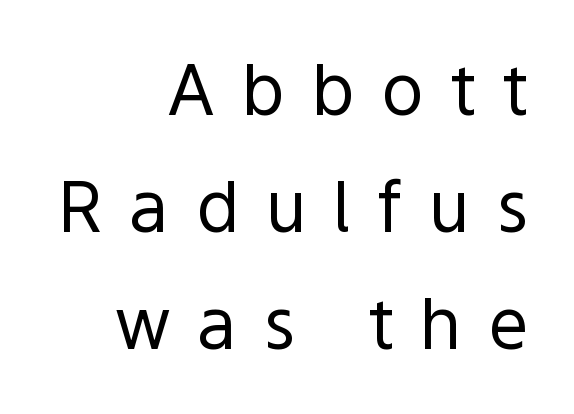
Q: Is the text bold? A: No.
Q: Is the text italic (slanted)? A: No, it is upright.
Q: Is the typeface a serif or a sans-serif typeface? A: Sans-serif.
Q: Is the text underlined? A: No.
Q: How is the paragraph aligned? A: Right-aligned.
Q: Is the spacing between letters normal or unusually wide? A: Unusually wide.
Q: Is the spacing between lines tight, normal or loose? A: Normal.
Q: Width (condensed, normal, or wide)? A: Normal.
Q: x-height? A: Medium.
Q: Monospaced? A: No.
